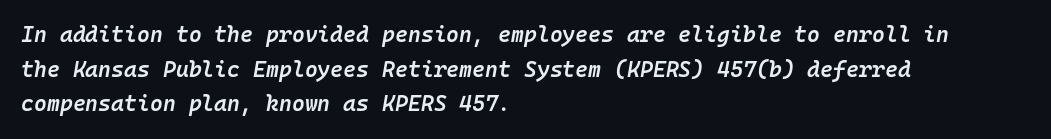
Just letters on the line, the space beneath them empty. All the whitespace from short lines collects on the right. Nothing unusual about the tracking: characters are spaced as the font intends. The face used here has a pronounced slope to its letters. The vertical gap from one line to the next is medium. Students, this is semibold: more ink than regular, less than bold.
